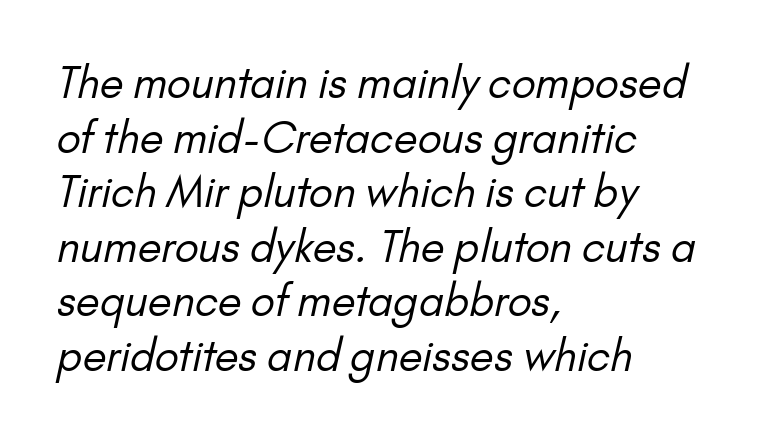
Here the designer chose a conventional face with non-uniform glyph widths. A light-to-regular cut is what we see here. The rendering keeps characters at their native spacing. The text block is weighted toward the left margin, trailing off unevenly rightward. A sans-serif font was chosen for this passage. Descenders hang freely into open space.
